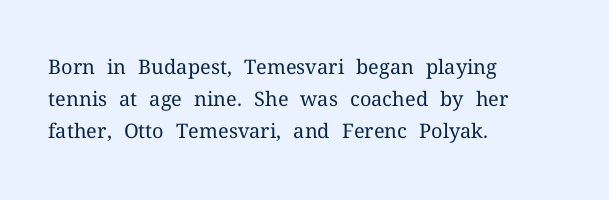
{"italic": "no", "bold": "no", "underline": "no", "align": "left", "line_spacing": "normal", "line_spacing_ratio": 1.59, "letter_spacing": "normal", "letter_spacing_em": 0.0, "glyph_px": 20}
